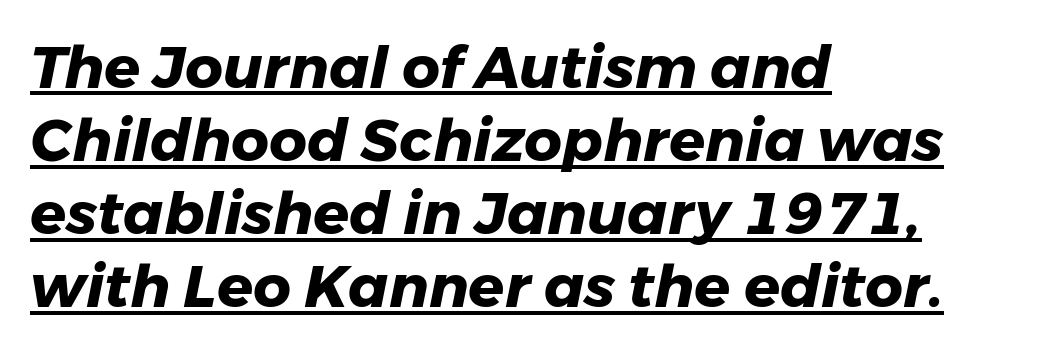
{"italic": "yes", "lean": "right", "slant_degrees": 11, "bold": "yes", "weight": "heavy", "width": "normal", "stroke_contrast": "low", "x_height": "medium", "monospaced": "no", "underline": "yes", "align": "left", "line_spacing_ratio": 1.24, "letter_spacing": "normal", "letter_spacing_em": 0.0, "glyph_px": 59}
